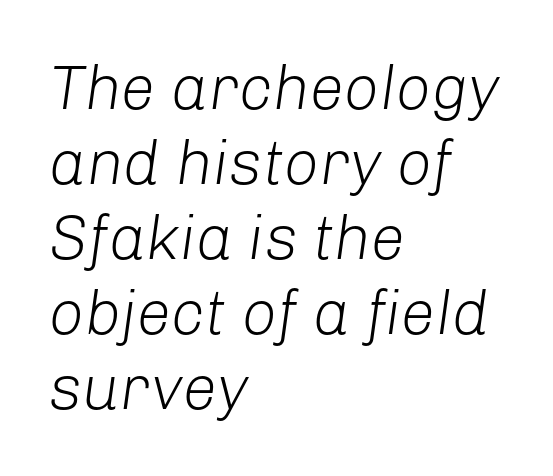
{"italic": "yes", "lean": "right", "slant_degrees": 8, "bold": "no", "weight": "light", "width": "normal", "stroke_contrast": "low", "x_height": "medium", "monospaced": "no", "underline": "no", "align": "left", "line_spacing_ratio": 1.21, "letter_spacing": "normal", "letter_spacing_em": 0.0, "glyph_px": 62}
